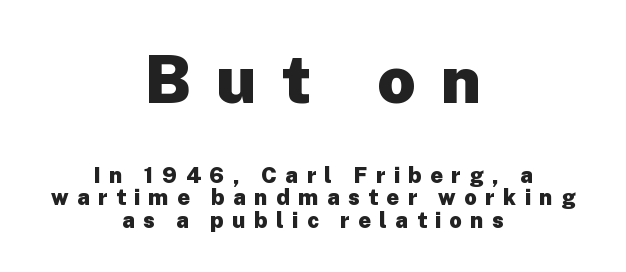
{"serif": "no", "italic": "no", "bold": "yes", "weight": "heavy", "width": "normal", "stroke_contrast": "low", "x_height": "medium", "monospaced": "no", "underline": "no", "align": "center", "line_spacing": "tight", "line_spacing_ratio": 1.03, "letter_spacing": "wide", "letter_spacing_em": 0.38, "larger_block": "first", "size_ratio": 3.05, "glyph_px": 67}
